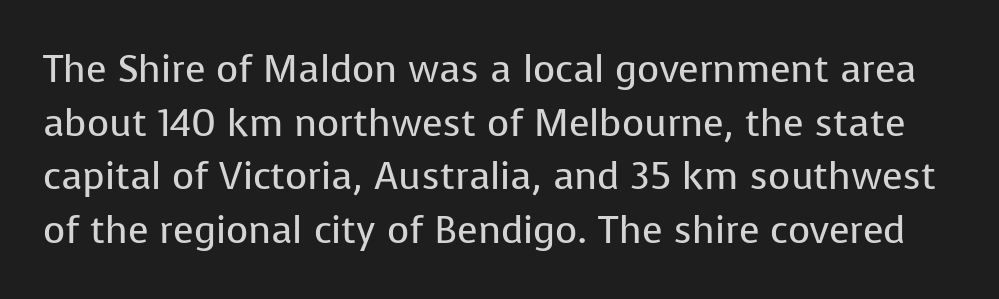
The image shows 38 px regular-weight sans-serif type, upright; set normal line spacing (1.41x), normal letter spacing, not underlined; low stroke contrast and a medium x-height.
